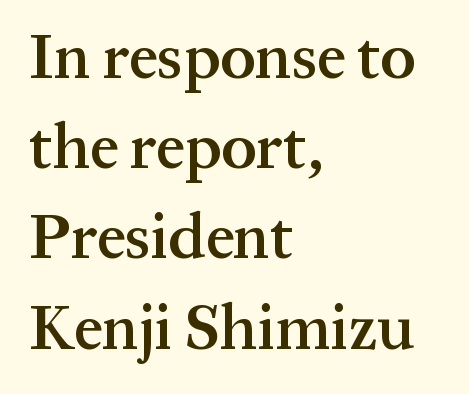
{"serif": "yes", "italic": "no", "bold": "semi", "weight": "semibold", "width": "normal", "stroke_contrast": "medium", "x_height": "medium", "monospaced": "no", "underline": "no", "align": "left", "line_spacing": "normal", "line_spacing_ratio": 1.41, "letter_spacing": "normal", "letter_spacing_em": 0.0, "glyph_px": 64}
